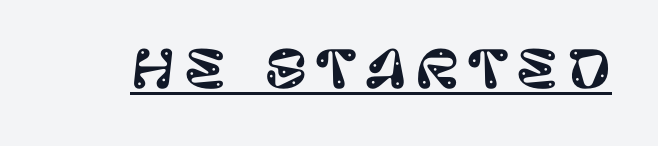
{"serif": "no", "width": "normal", "stroke_contrast": "low", "x_height": "large", "monospaced": "no", "underline": "yes", "glyph_px": 51}
